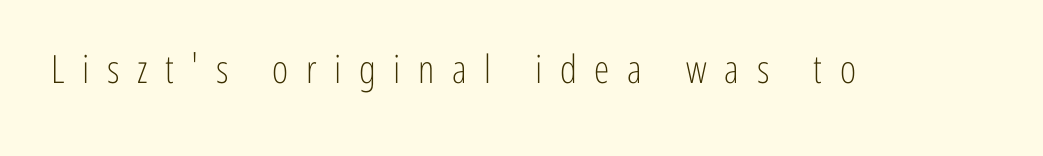
Q: Is the text bold? A: No.
Q: Is the text italic (slanted)? A: No, it is upright.
Q: Is the typeface a serif or a sans-serif typeface? A: Sans-serif.
Q: Is the text underlined? A: No.
Q: Is the spacing between letters normal or unusually wide? A: Unusually wide.
Q: Width (condensed, normal, or wide)? A: Condensed.
Q: Stroke contrast? A: Low.
Q: x-height? A: Medium.
Q: Monospaced? A: No.
